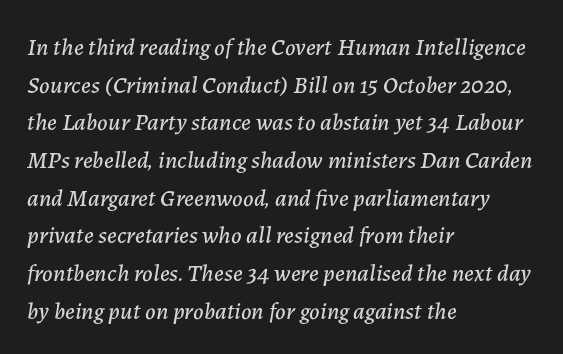
Q: Is the text italic (slanted)? A: Yes, it leans right by about 7 degrees.
Q: Is the text underlined? A: No.
Q: How is the paragraph aligned? A: Left-aligned.
Q: Is the spacing between letters normal or unusually wide? A: Normal.
Q: Is the spacing between lines tight, normal or loose? A: Normal.
